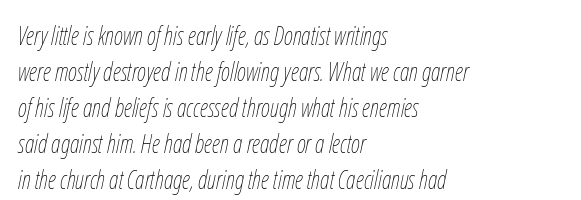
The block of text has a typical density, with ordinary space between rows. The passage shown is not bold in any degree. Notice how the passage keeps a crisp vertical edge on the left only. The passage shown leans; its letterforms are oblique. Lines of text with bare space underneath.
